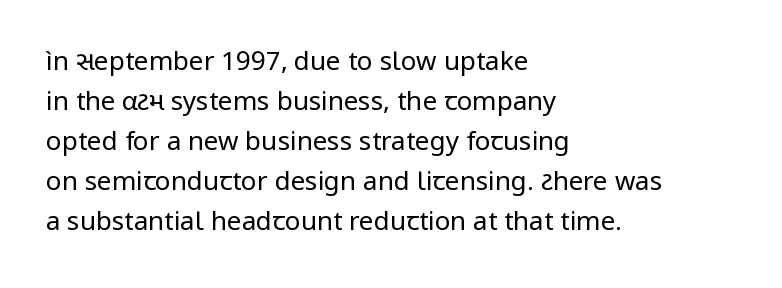
Descender tails drop into unmarked territory. Stroke mass is kept to a normal reading level or below. Default kerning and tracking; the words read as compact shapes. Teacher's note: observe the even left margin — that is flush-left alignment.
